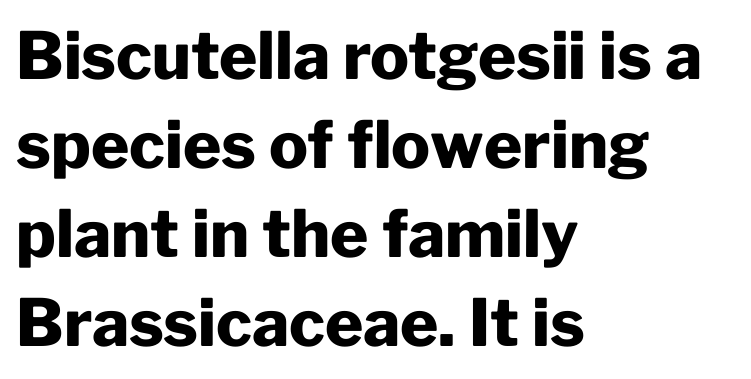
{"serif": "no", "italic": "no", "bold": "yes", "weight": "heavy", "width": "normal", "stroke_contrast": "low", "x_height": "medium", "monospaced": "no", "underline": "no", "align": "left", "line_spacing": "normal", "line_spacing_ratio": 1.37, "letter_spacing": "normal", "letter_spacing_em": 0.0, "glyph_px": 65}
